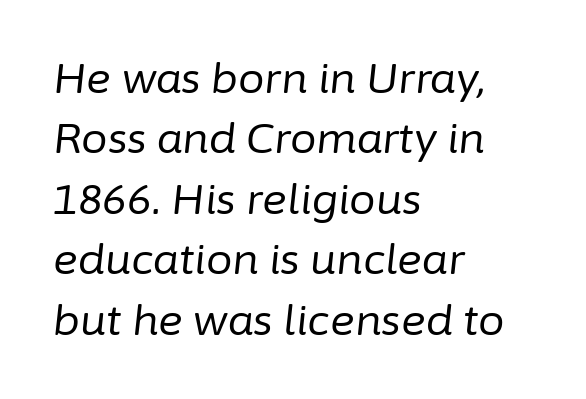
Q: Is the text bold? A: No.
Q: Is the text italic (slanted)? A: Yes, it leans right by about 6 degrees.
Q: Is the text underlined? A: No.
Q: How is the paragraph aligned? A: Left-aligned.
Q: Is the spacing between letters normal or unusually wide? A: Normal.
Q: Is the spacing between lines tight, normal or loose? A: Normal.
Q: Width (condensed, normal, or wide)? A: Normal.
Q: Stroke contrast? A: Low.
Q: x-height? A: Medium.
Q: Monospaced? A: No.
